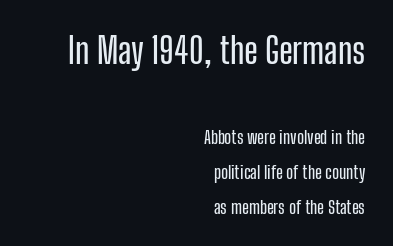
{"serif": "no", "italic": "no", "width": "condensed", "stroke_contrast": "low", "x_height": "medium", "monospaced": "no", "underline": "no", "align": "right", "line_spacing": "loose", "line_spacing_ratio": 1.93, "letter_spacing": "normal", "letter_spacing_em": 0.0, "larger_block": "first", "size_ratio": 2.0, "glyph_px": 36}
